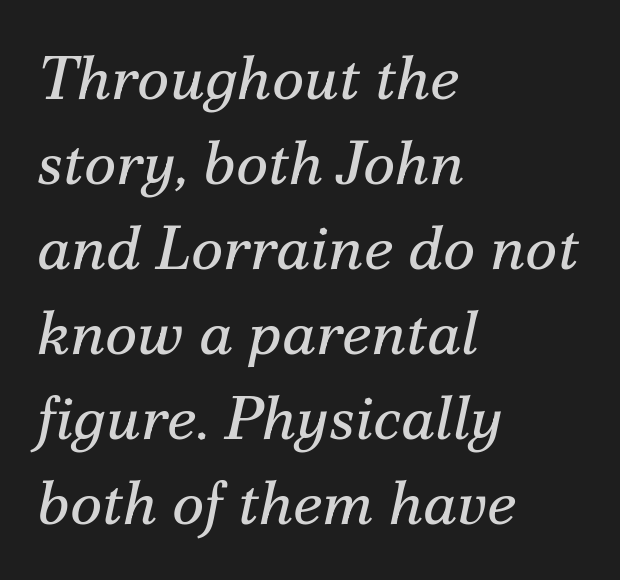
Is the type slanted? Yes — the strokes lean at a clear angle. Does the type have serifs? Yes, each stem ends in a small foot. No chunkiness to these letters — they're not bold. You could not count columns in this text — the font is proportionally spaced. Is the letter spacing exaggerated? No — it looks like the ordinary default.
